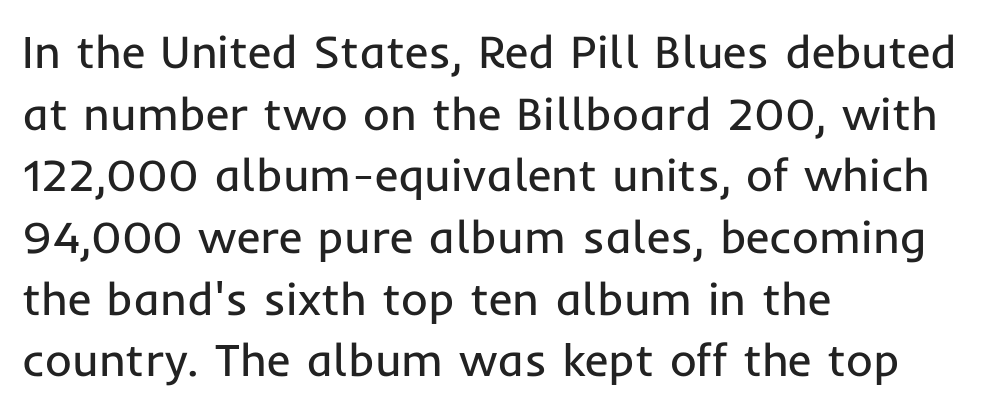
Q: Is the text bold? A: No.
Q: Is the text italic (slanted)? A: No, it is upright.
Q: Is the typeface a serif or a sans-serif typeface? A: Sans-serif.
Q: Is the text underlined? A: No.
Q: How is the paragraph aligned? A: Left-aligned.
Q: Is the spacing between letters normal or unusually wide? A: Normal.
Q: Is the spacing between lines tight, normal or loose? A: Normal.
Q: Width (condensed, normal, or wide)? A: Normal.
Q: Stroke contrast? A: Low.
Q: x-height? A: Medium.
Q: Monospaced? A: No.
